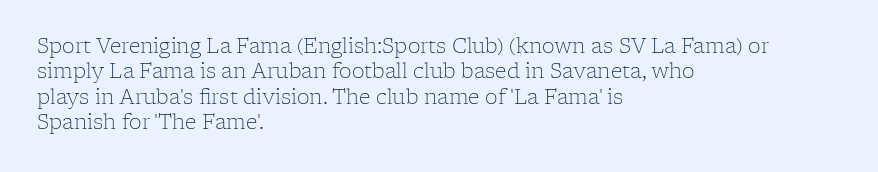
{"italic": "no", "bold": "no", "underline": "no", "align": "left", "line_spacing": "normal", "line_spacing_ratio": 1.27, "letter_spacing": "normal", "letter_spacing_em": 0.0, "glyph_px": 20}
